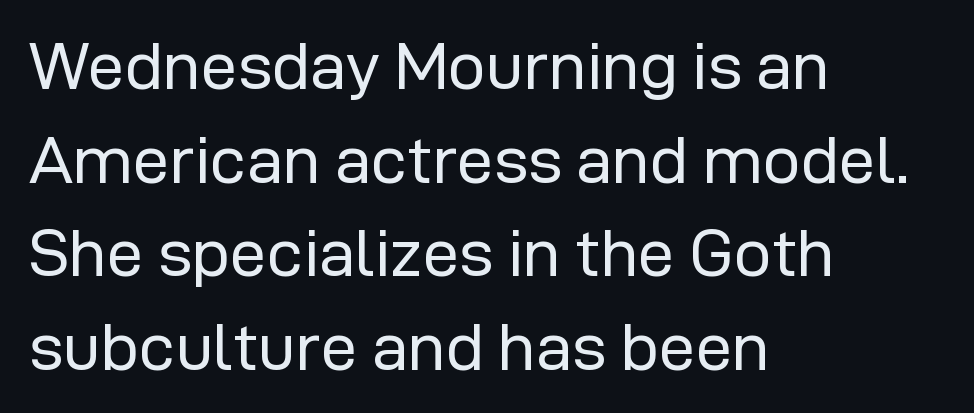
Q: Is the text bold? A: No.
Q: Is the text italic (slanted)? A: No, it is upright.
Q: Is the typeface a serif or a sans-serif typeface? A: Sans-serif.
Q: Is the text underlined? A: No.
Q: How is the paragraph aligned? A: Left-aligned.
Q: Is the spacing between letters normal or unusually wide? A: Normal.
Q: Is the spacing between lines tight, normal or loose? A: Normal.
Q: Width (condensed, normal, or wide)? A: Normal.
Q: Stroke contrast? A: Low.
Q: x-height? A: Medium.
Q: Monospaced? A: No.
